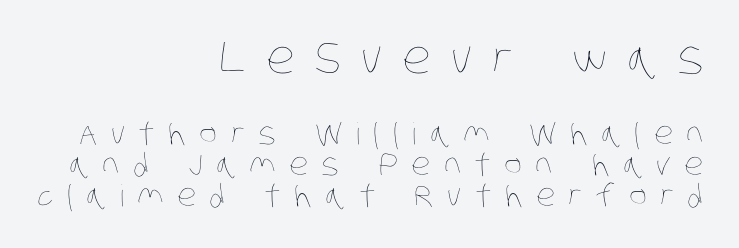
Caption: upper text group enlarged, lower text group reduced. The lines in this sample share a right terminus and differ only in where they begin. The horizontal fit of the characters is loose and conspicuously gappy. The space between consecutive lines is stingy. Is this a heavy cut? Hardly; it is regular or lighter. Check the space under the baseline: it is left empty.
